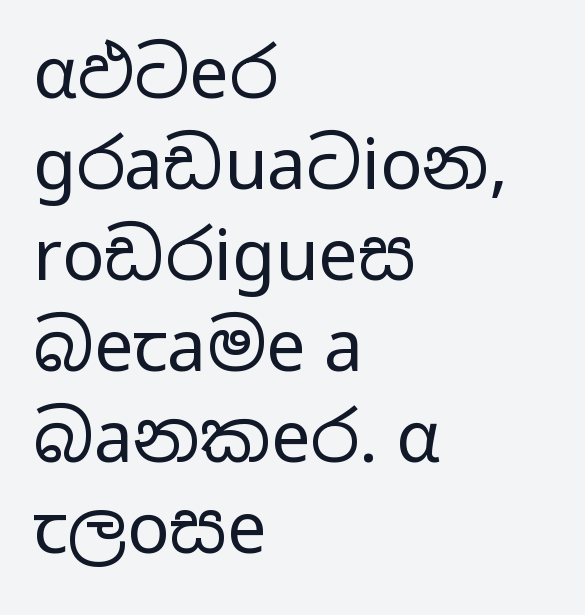
The image shows 70 px regular-weight, wide sans-serif type, upright; set left-aligned, normal line spacing (1.3x), normal letter spacing, not underlined; low stroke contrast and a medium x-height.
